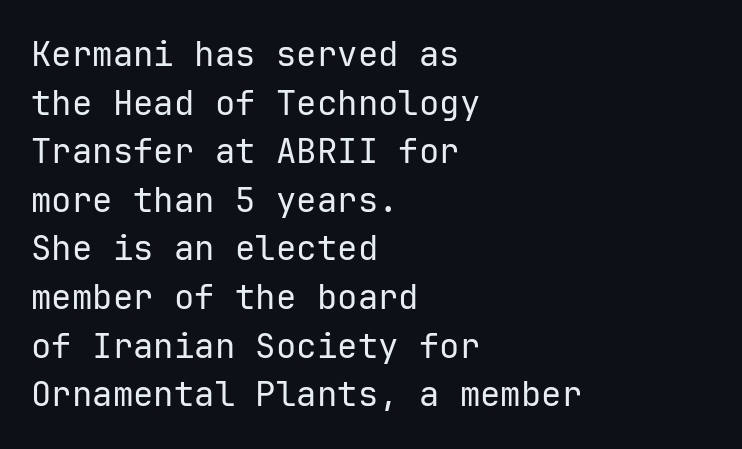
Q: Is the text bold? A: No.
Q: Is the text italic (slanted)? A: No, it is upright.
Q: Is the typeface a serif or a sans-serif typeface? A: Sans-serif.
Q: Is the text underlined? A: No.
Q: How is the paragraph aligned? A: Left-aligned.
Q: Is the spacing between letters normal or unusually wide? A: Normal.
Q: Is the spacing between lines tight, normal or loose? A: Normal.
Q: Width (condensed, normal, or wide)? A: Normal.
Q: Stroke contrast? A: Low.
Q: x-height? A: Medium.
